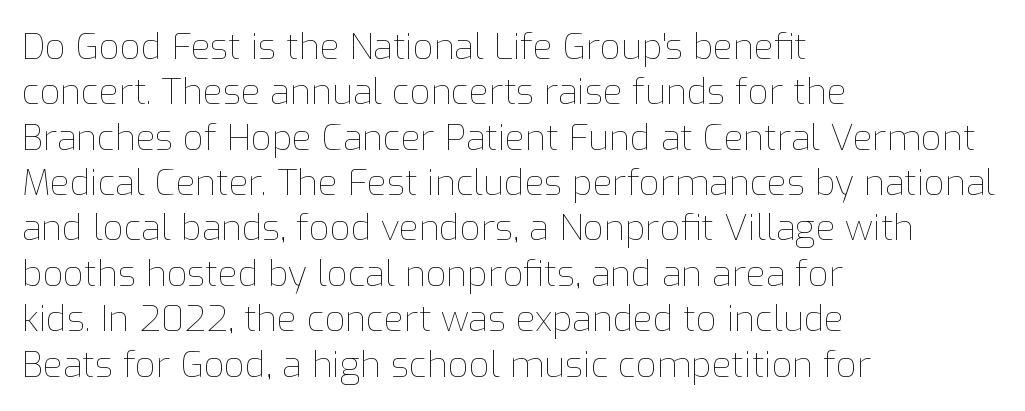
Q: Is the text bold? A: No.
Q: Is the text italic (slanted)? A: No, it is upright.
Q: Is the text underlined? A: No.
Q: How is the paragraph aligned? A: Left-aligned.
Q: Is the spacing between letters normal or unusually wide? A: Normal.
Q: Is the spacing between lines tight, normal or loose? A: Normal.
Q: Width (condensed, normal, or wide)? A: Normal.
Q: Stroke contrast? A: Low.
Q: x-height? A: Medium.
Q: Monospaced? A: No.
